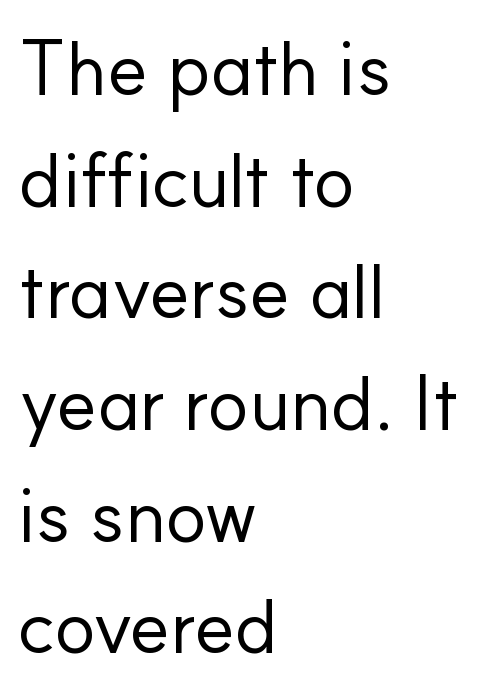
Unmarked baselines from the first word to the last. This rendering employs a face without finishing strokes, i.e., a sans-serif. The space between consecutive lines is moderate. Horizontal alignment here is leftward, the default for most running prose. If you drew a line through each stem, it would be perfectly vertical.
